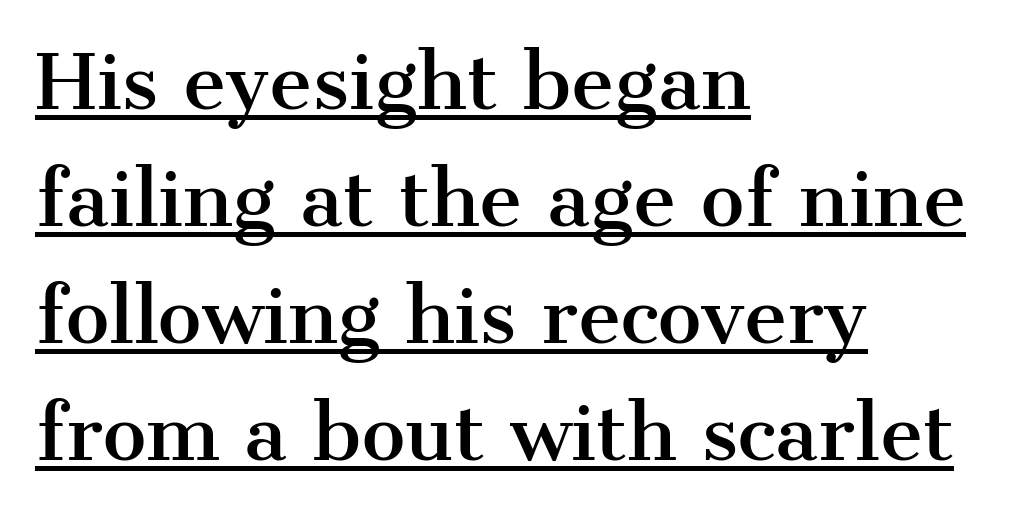
These lines are composed in type with serifs. Baseline-to-baseline distance is the conventional proportion of letter height. Here the designer chose a conventional face with non-uniform glyph widths. You can tell it's not italic because the verticals are truly vertical. Caption: lettering with a line underneath. What stands out about the letter spacing? Nothing — it is the standard amount.
